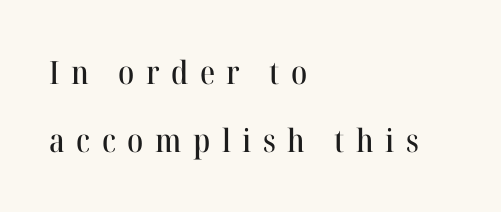
Q: Is the text italic (slanted)? A: No, it is upright.
Q: Is the typeface a serif or a sans-serif typeface? A: Serif.
Q: Is the text underlined? A: No.
Q: How is the paragraph aligned? A: Left-aligned.
Q: Is the spacing between letters normal or unusually wide? A: Unusually wide.
Q: Is the spacing between lines tight, normal or loose? A: Loose.
Q: Width (condensed, normal, or wide)? A: Normal.
Q: Stroke contrast? A: High.
Q: x-height? A: Medium.
Q: Monospaced? A: No.
